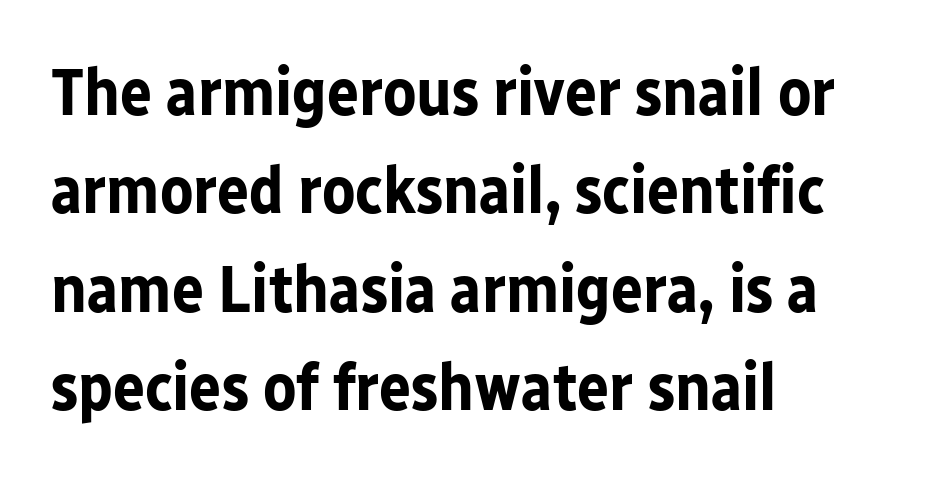
The image shows 67 px bold sans-serif type, upright; set left-aligned, normal line spacing (1.47x), normal letter spacing, not underlined; low stroke contrast and a medium x-height.
